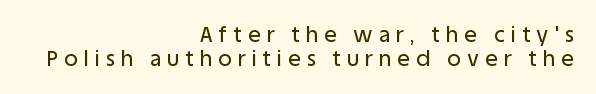
The image shows 21 px text type, upright; set right-aligned, tight line spacing (1.14x), unusually wide letter spacing (+0.3 em), not underlined.
